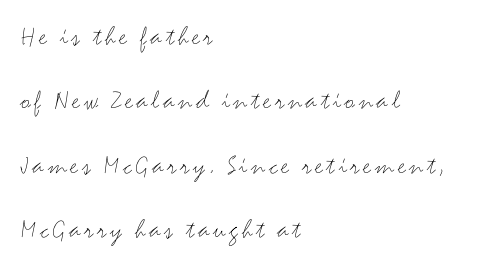
Q: Is the text bold? A: No.
Q: Is the text italic (slanted)? A: Yes.
Q: Is the typeface a serif or a sans-serif typeface? A: Sans-serif.
Q: Is the text underlined? A: No.
Q: How is the paragraph aligned? A: Left-aligned.
Q: Is the spacing between lines tight, normal or loose? A: Loose.
Q: Width (condensed, normal, or wide)? A: Wide.
Q: Stroke contrast? A: Medium.
Q: x-height? A: Small.
Q: Monospaced? A: No.
